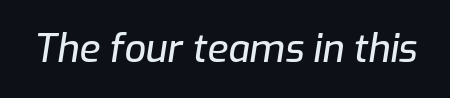
Designer's note — italics engaged. The tracking reads as untouched default to a designer's eye. Looks like regular typesetting: each glyph gets only the width it needs. Quick note: underline off.
